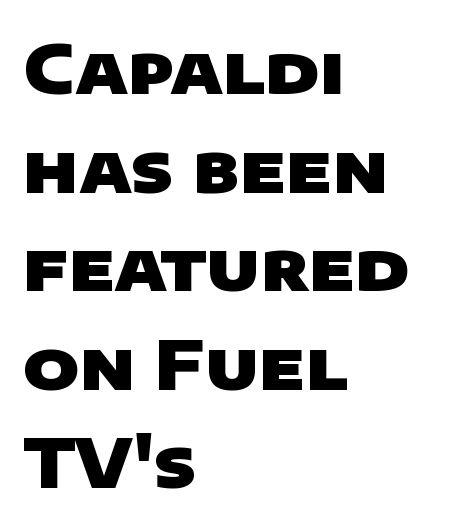
Plenty of ink on the page — the face is bold. Just letters on the line, the space beneath them empty. Default kerning and tracking; the words read as compact shapes. Whoever set this chose a conventional vertical rhythm. Varying glyph widths throughout — classic text-font behaviour. Grotesque or geometric, the face here clearly has no serifs.
